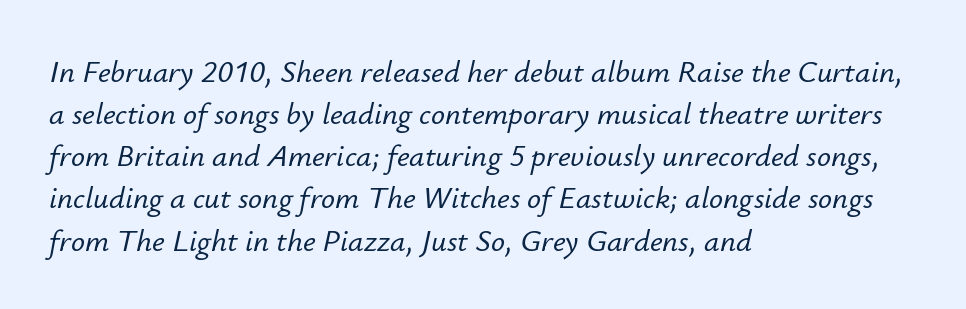
The letters advance in unequal steps, a hallmark of proportional type. The specimen reads as italic at a glance. Only glyphs here, with clear space below each row. Standard letterfit; no display-style spreading of the glyphs. The text block is weighted toward the left margin, trailing off unevenly rightward.
